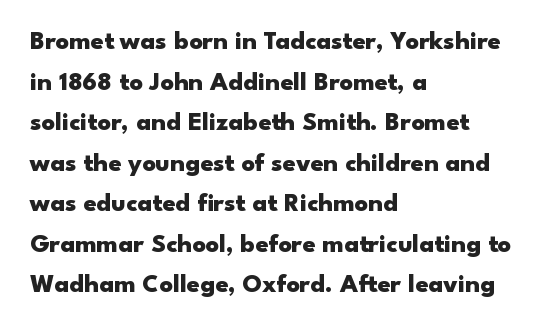
{"italic": "no", "bold": "yes", "underline": "no", "align": "left", "line_spacing": "normal", "line_spacing_ratio": 1.56, "letter_spacing": "normal", "letter_spacing_em": 0.0, "glyph_px": 26}
